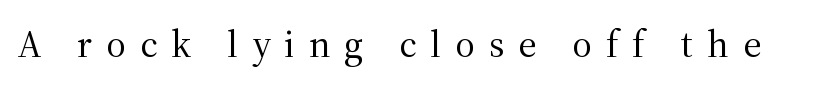
The image shows 38 px regular-weight serif type, upright; set unusually wide letter spacing (+0.37 em), not underlined; medium stroke contrast and a medium x-height.
